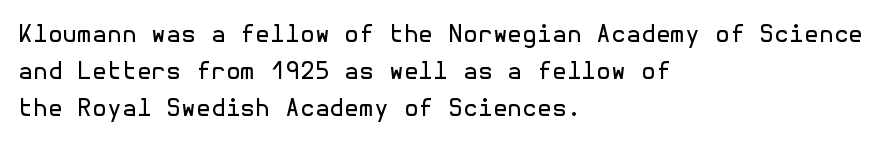
Vertical strokes here are truly vertical. Every row of glyphs begins at an identical x-position on the left. Between one letter and the next there's only the usual sliver of space. Only glyphs here, with clear space below each row.
